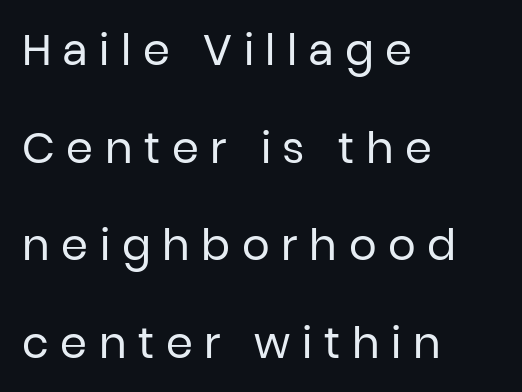
The image shows 43 px regular-weight sans-serif type, upright; set left-aligned, loose line spacing (2.27x), unusually wide letter spacing (+0.27 em), not underlined; low stroke contrast and a medium x-height.
